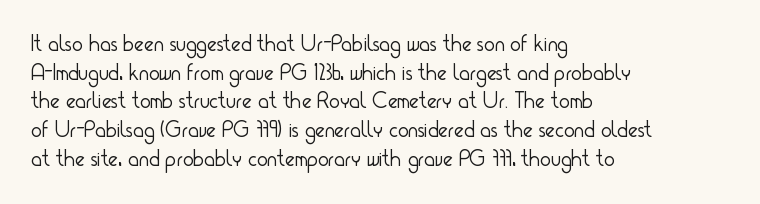
{"italic": "no", "bold": "no", "underline": "no", "align": "left", "line_spacing": "normal", "line_spacing_ratio": 1.25, "letter_spacing": "normal", "letter_spacing_em": 0.0, "glyph_px": 23}
